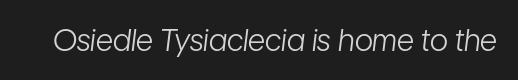
It's the slanting kind of type. The rendering uses natural spacing where letterforms have individual widths. Vertical stems look standard width or narrower in stroke. Observe the ordinary spacing: letters are neighbours, not strangers.
